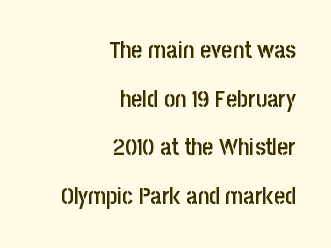
The image shows 24 px text type, upright; set right-aligned, loose line spacing (2.03x), normal letter spacing, not underlined.
